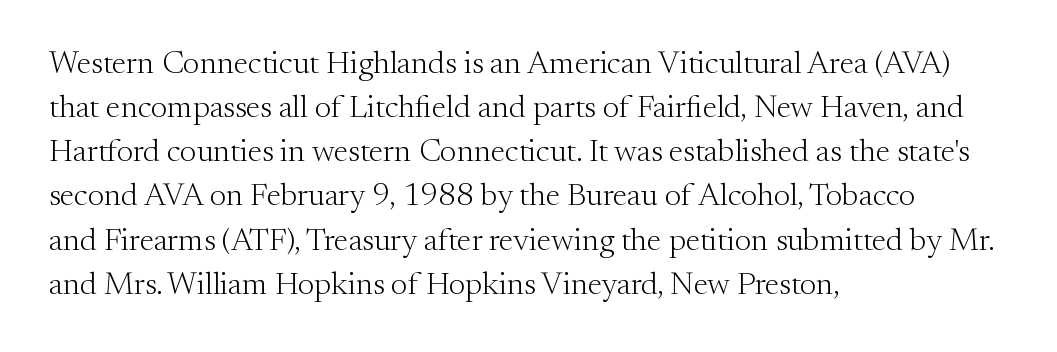
Q: Is the text bold? A: No.
Q: Is the text italic (slanted)? A: No, it is upright.
Q: Is the typeface a serif or a sans-serif typeface? A: Serif.
Q: Is the text underlined? A: No.
Q: How is the paragraph aligned? A: Left-aligned.
Q: Is the spacing between letters normal or unusually wide? A: Normal.
Q: Is the spacing between lines tight, normal or loose? A: Normal.
Q: Width (condensed, normal, or wide)? A: Normal.
Q: Stroke contrast? A: Medium.
Q: x-height? A: Small.
Q: Monospaced? A: No.
